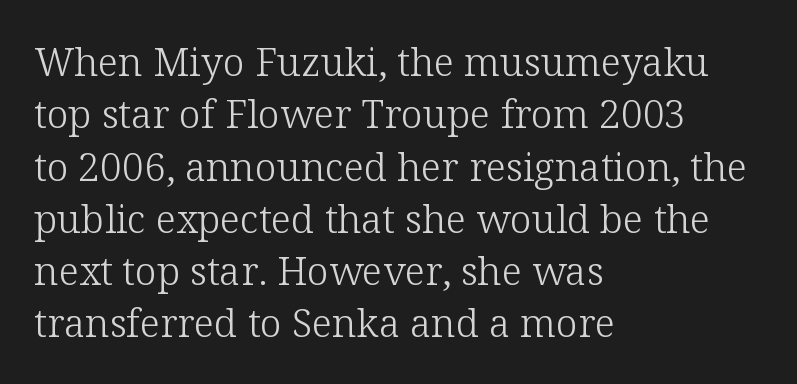
Q: Is the text bold? A: No.
Q: Is the text italic (slanted)? A: No, it is upright.
Q: Is the typeface a serif or a sans-serif typeface? A: Serif.
Q: Is the text underlined? A: No.
Q: How is the paragraph aligned? A: Left-aligned.
Q: Is the spacing between letters normal or unusually wide? A: Normal.
Q: Is the spacing between lines tight, normal or loose? A: Normal.
Q: Width (condensed, normal, or wide)? A: Normal.
Q: Stroke contrast? A: Low.
Q: x-height? A: Medium.
Q: Monospaced? A: No.
